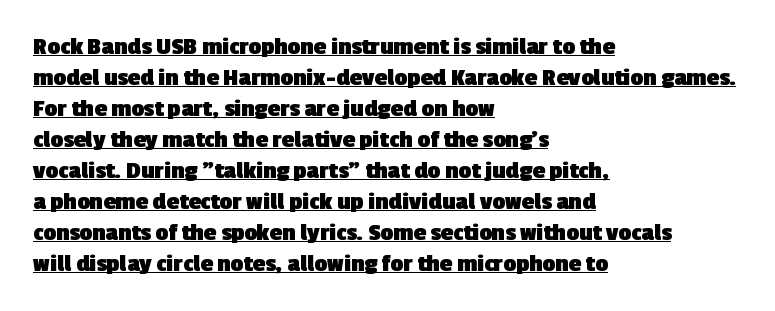
{"bold": "yes", "underline": "yes", "align": "left", "line_spacing_ratio": 1.24, "letter_spacing": "normal", "letter_spacing_em": 0.0, "glyph_px": 25}
